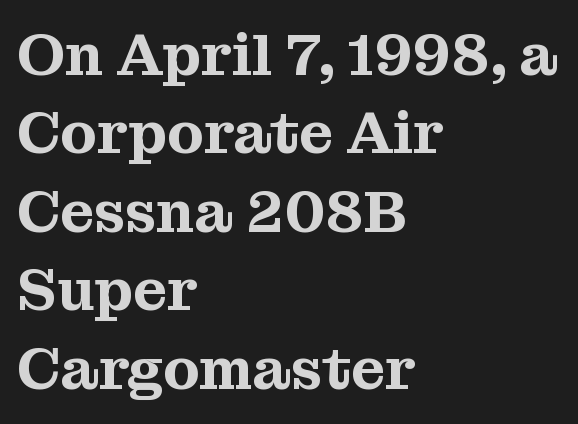
{"serif": "yes", "italic": "no", "width": "normal", "stroke_contrast": "medium", "x_height": "medium", "monospaced": "no", "underline": "no", "align": "left", "line_spacing": "normal", "line_spacing_ratio": 1.33, "letter_spacing": "normal", "letter_spacing_em": 0.0, "glyph_px": 59}
